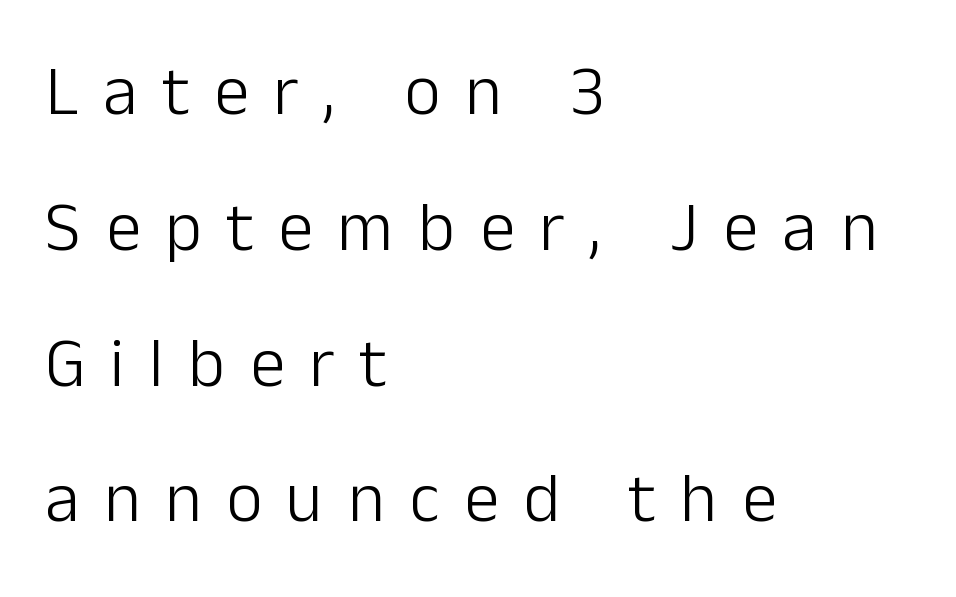
The image shows 70 px light sans-serif type, upright; set left-aligned, loose line spacing (1.94x), unusually wide letter spacing (+0.35 em), not underlined; low stroke contrast and a medium x-height.
